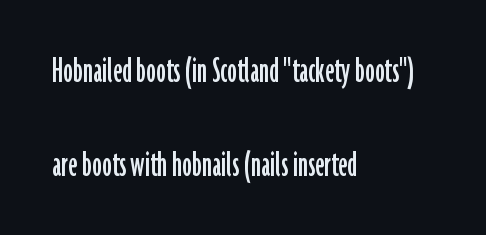
The image shows 39 px condensed sans-serif type, upright; set left-aligned, loose line spacing (2.41x), normal letter spacing, not underlined; low stroke contrast and a medium x-height.
